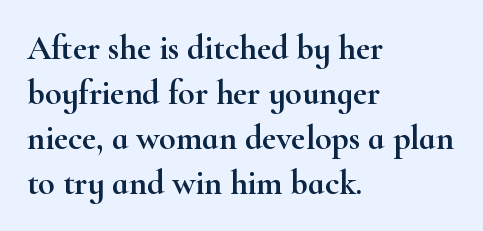
The image shows 34 px wide serif type, upright; set left-aligned, normal line spacing (1.32x), normal letter spacing, not underlined; high stroke contrast and a small x-height.
